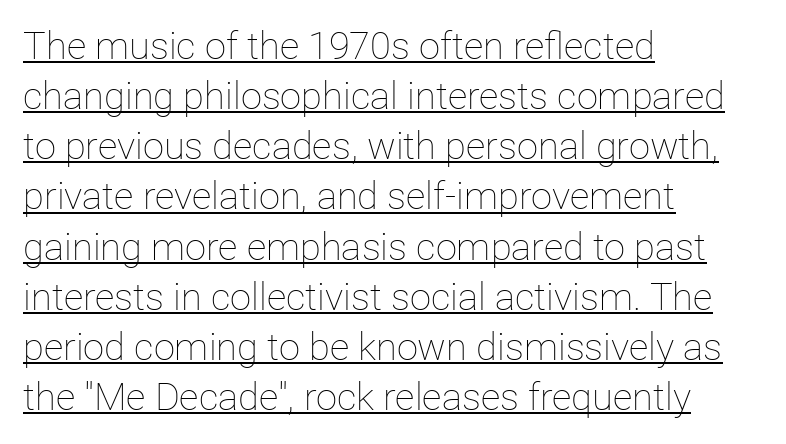
The image shows 38 px thin type, upright; set left-aligned, normal line spacing (1.32x), normal letter spacing, underlined; low stroke contrast and a medium x-height.
